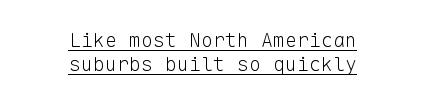
Short note: letters normally spaced. Stems here are at most as thick as an everyday book face. This sample carries an underscore along the baseline area. Italic: no, the glyphs are upright roman. Casual observation: everything's sitting right in the middle.
